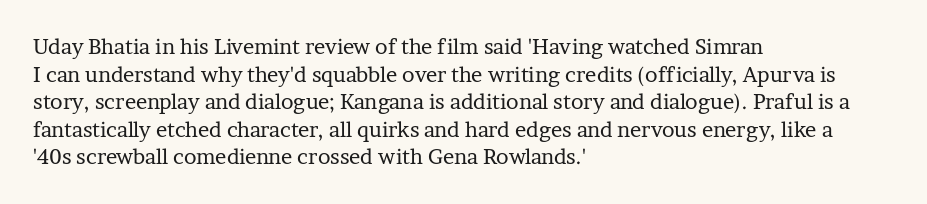
{"italic": "no", "bold": "no", "underline": "no", "align": "left", "line_spacing": "normal", "line_spacing_ratio": 1.31, "letter_spacing": "normal", "letter_spacing_em": 0.0, "glyph_px": 21}
